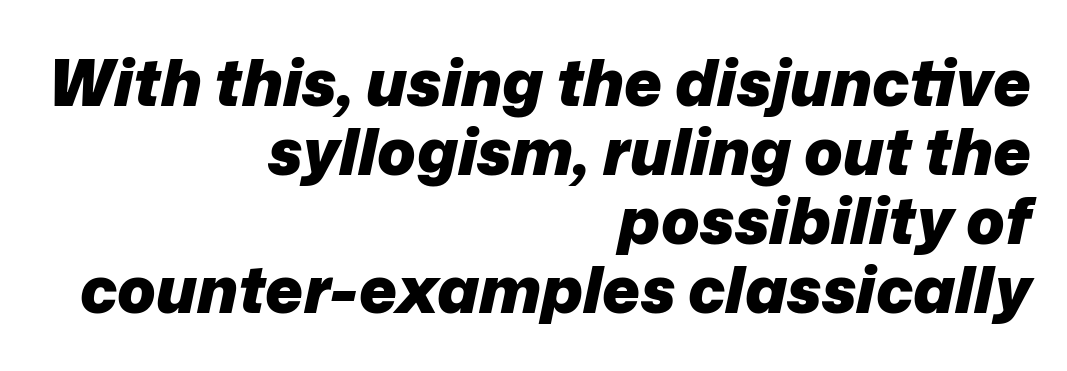
The image shows 64 px heavy type, italic (leaning right); set right-aligned, tight line spacing (1.08x), normal letter spacing, not underlined; low stroke contrast and a medium x-height.
